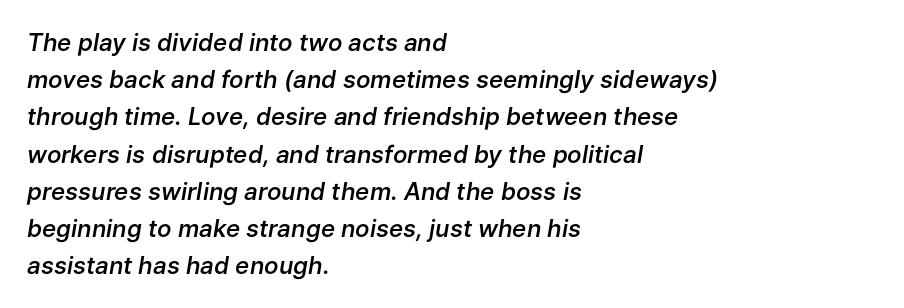
Q: Is the text bold? A: Semi-bold.
Q: Is the text italic (slanted)? A: Yes, it leans right by about 9 degrees.
Q: Is the text underlined? A: No.
Q: How is the paragraph aligned? A: Left-aligned.
Q: Is the spacing between letters normal or unusually wide? A: Normal.
Q: Is the spacing between lines tight, normal or loose? A: Normal.
